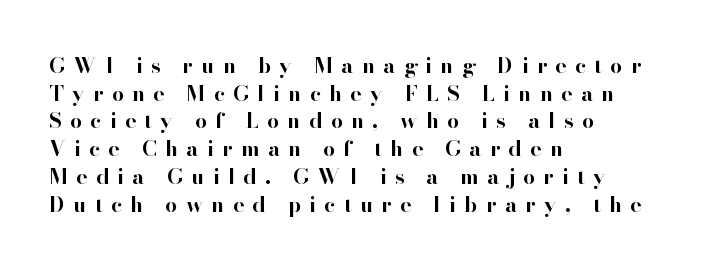
Q: Is the text bold? A: Yes.
Q: Is the text italic (slanted)? A: No, it is upright.
Q: Is the text underlined? A: No.
Q: How is the paragraph aligned? A: Left-aligned.
Q: Is the spacing between letters normal or unusually wide? A: Unusually wide.
Q: Is the spacing between lines tight, normal or loose? A: Normal.
